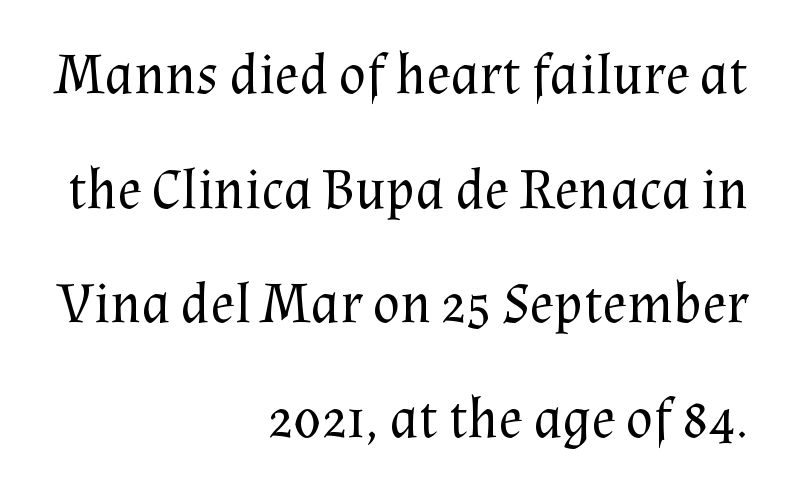
Q: Is the text bold? A: No.
Q: Is the text italic (slanted)? A: No, it is upright.
Q: Is the text underlined? A: No.
Q: How is the paragraph aligned? A: Right-aligned.
Q: Is the spacing between letters normal or unusually wide? A: Normal.
Q: Is the spacing between lines tight, normal or loose? A: Loose.
Q: Width (condensed, normal, or wide)? A: Normal.
Q: Stroke contrast? A: Medium.
Q: x-height? A: Medium.
Q: Monospaced? A: No.
